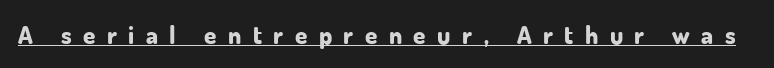
The image shows 25 px bold type, upright; set unusually wide letter spacing (+0.46 em), underlined.
